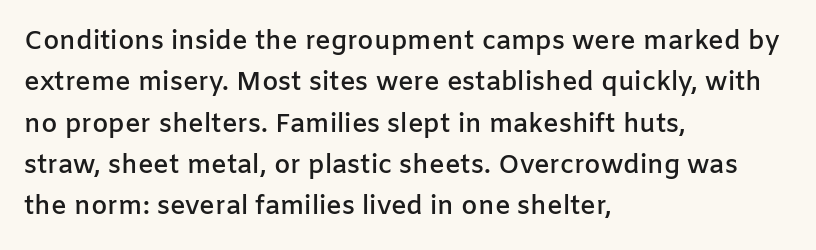
The lines are quadded left. Descenders hang freely into open space. Semibold letterforms, between regular and bold. Observe the ordinary spacing: letters are neighbours, not strangers.
